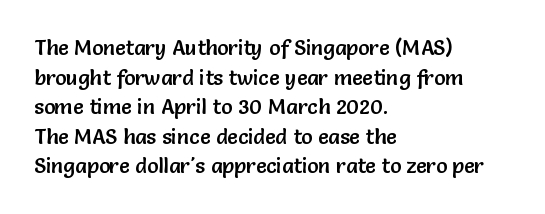
Q: Is the text italic (slanted)? A: No, it is upright.
Q: Is the text underlined? A: No.
Q: How is the paragraph aligned? A: Left-aligned.
Q: Is the spacing between letters normal or unusually wide? A: Normal.
Q: Is the spacing between lines tight, normal or loose? A: Normal.
